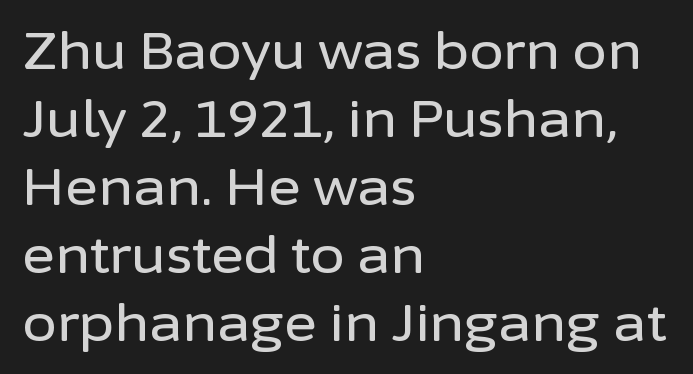
Clear beneath every line of the passage. The face used here is a sans, in the tradition of grotesques and geometrics. This sample has the flowing, uneven cadence of proportional lettering. Short note: letters normally spaced. Italic? Not at all — the glyphs are vertical. Each line starts at the same left margin while the right side varies.
